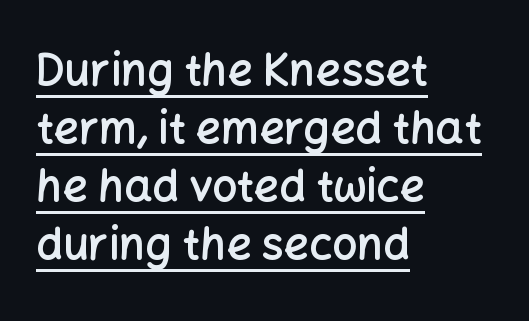
{"serif": "no", "italic": "no", "bold": "semi", "weight": "semibold", "width": "normal", "stroke_contrast": "low", "x_height": "medium", "monospaced": "no", "underline": "yes", "align": "left", "line_spacing": "normal", "line_spacing_ratio": 1.32, "letter_spacing": "normal", "letter_spacing_em": 0.0, "glyph_px": 44}
